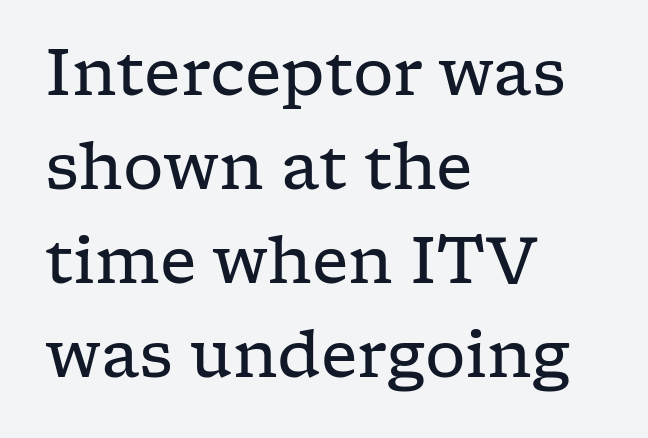
The image shows 64 px regular-weight, wide serif type, upright; set left-aligned, normal line spacing (1.47x), normal letter spacing, not underlined; low stroke contrast and a medium x-height.
